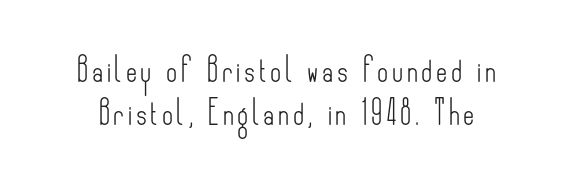
Q: Is the text bold? A: No.
Q: Is the text italic (slanted)? A: No, it is upright.
Q: Is the text underlined? A: No.
